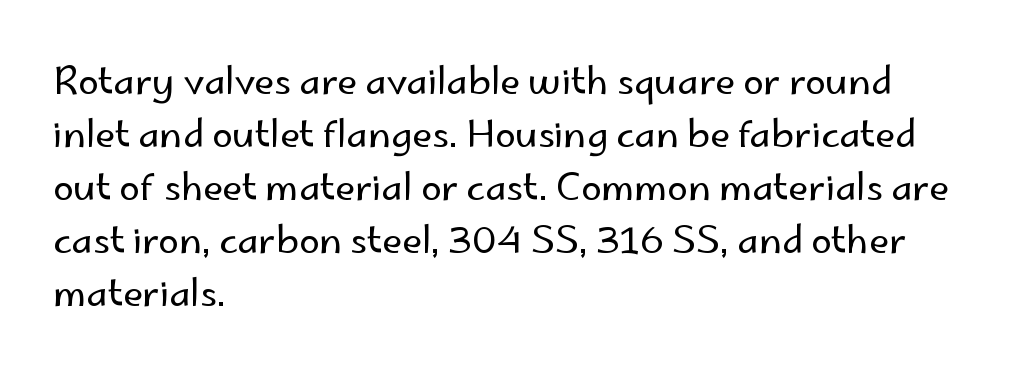
{"serif": "no", "italic": "no", "bold": "no", "weight": "regular", "width": "normal", "stroke_contrast": "low", "x_height": "small", "monospaced": "no", "underline": "no", "align": "left", "line_spacing": "normal", "line_spacing_ratio": 1.43, "letter_spacing": "normal", "letter_spacing_em": 0.0, "glyph_px": 37}
